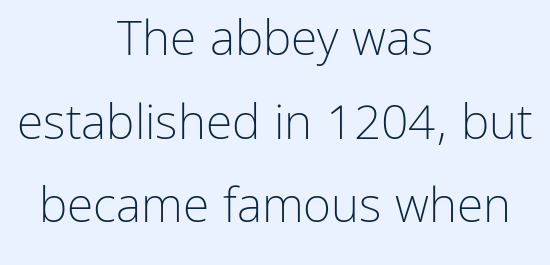
Q: Is the text bold? A: No.
Q: Is the text italic (slanted)? A: No, it is upright.
Q: Is the typeface a serif or a sans-serif typeface? A: Sans-serif.
Q: Is the text underlined? A: No.
Q: How is the paragraph aligned? A: Centered.
Q: Is the spacing between letters normal or unusually wide? A: Normal.
Q: Width (condensed, normal, or wide)? A: Normal.
Q: Stroke contrast? A: Low.
Q: x-height? A: Medium.
Q: Monospaced? A: No.
